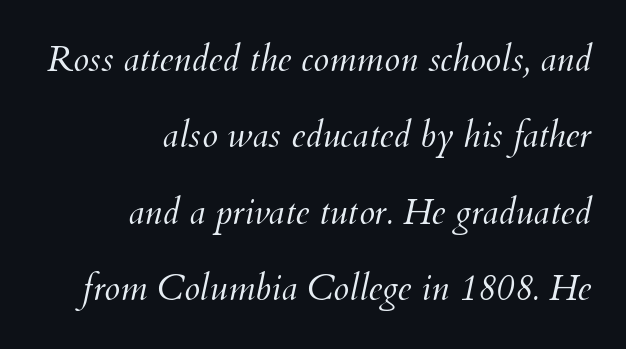
{"italic": "yes", "lean": "right", "slant_degrees": 12, "bold": "no", "weight": "light", "width": "normal", "stroke_contrast": "medium", "x_height": "small", "monospaced": "no", "underline": "no", "align": "right", "line_spacing": "loose", "line_spacing_ratio": 2.12, "letter_spacing": "normal", "letter_spacing_em": 0.0, "glyph_px": 36}
